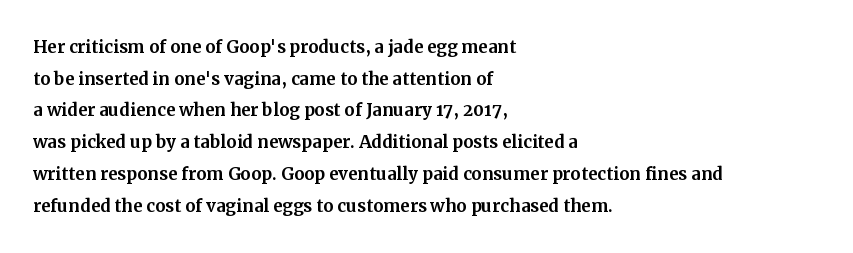
{"italic": "no", "underline": "no", "align": "left", "line_spacing": "normal", "line_spacing_ratio": 1.38, "letter_spacing": "normal", "letter_spacing_em": 0.0, "glyph_px": 23}
